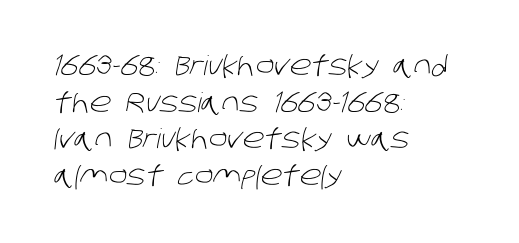
Q: Is the text bold? A: No.
Q: Is the text underlined? A: No.
Q: How is the paragraph aligned? A: Left-aligned.
Q: Is the spacing between letters normal or unusually wide? A: Normal.
Q: Is the spacing between lines tight, normal or loose? A: Normal.
